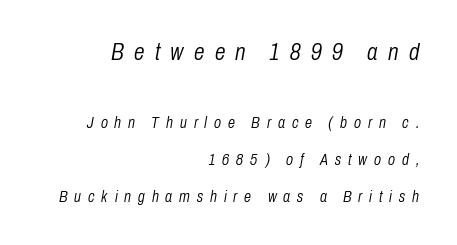
{"italic": "yes", "lean": "right", "slant_degrees": 10, "bold": "no", "underline": "no", "align": "right", "line_spacing": "loose", "line_spacing_ratio": 2.32, "letter_spacing": "wide", "letter_spacing_em": 0.43, "larger_block": "first", "size_ratio": 1.5, "glyph_px": 24}
